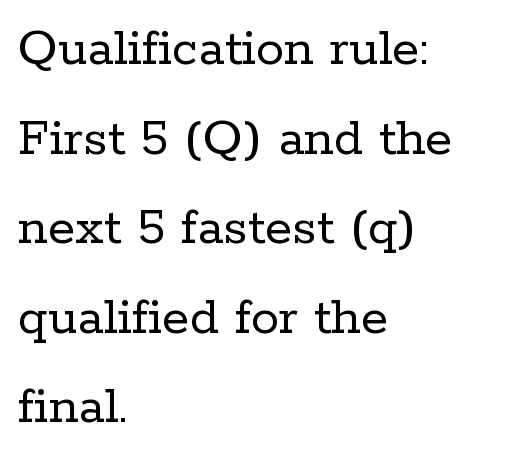
{"serif": "yes", "italic": "no", "bold": "no", "weight": "regular", "width": "normal", "stroke_contrast": "low", "x_height": "medium", "monospaced": "no", "underline": "no", "align": "left", "line_spacing": "normal", "line_spacing_ratio": 1.6, "letter_spacing": "normal", "letter_spacing_em": 0.0, "glyph_px": 56}
